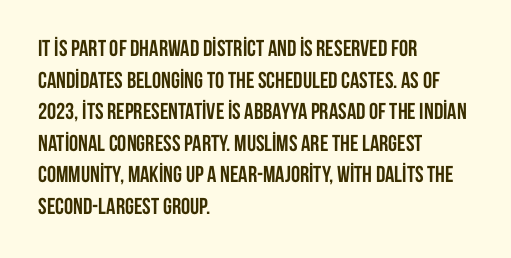
The image shows 23 px bold type, upright; set left-aligned, normal line spacing (1.37x), normal letter spacing, not underlined.
